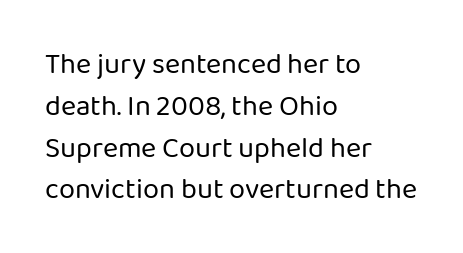
{"serif": "no", "italic": "no", "bold": "no", "weight": "regular", "width": "normal", "stroke_contrast": "low", "x_height": "medium", "monospaced": "no", "underline": "no", "align": "left", "line_spacing": "normal", "line_spacing_ratio": 1.44, "letter_spacing": "normal", "letter_spacing_em": 0.0, "glyph_px": 29}
